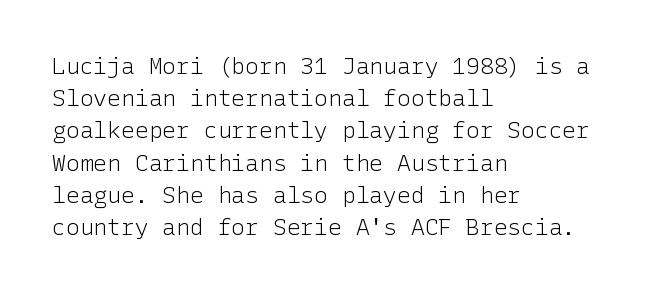
Regarding leading, the lines here are spaced in the standard way. The setting favours the left margin, as ordinary paragraphs usually do. The typeface has the unassuming heft of standard copy or less. The tracking reads as untouched default to a designer's eye. Type without underlining. Vertical strokes here are truly vertical.
